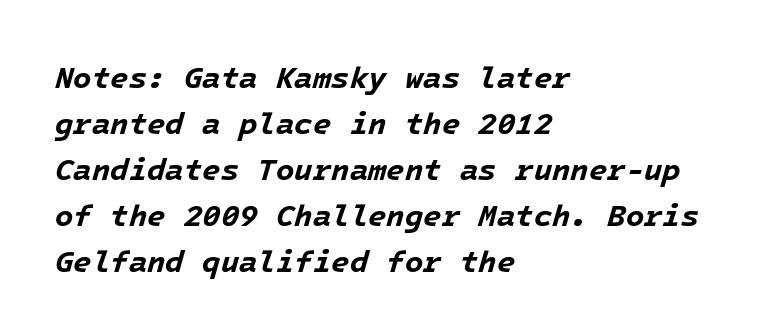
The image shows 30 px bold type, italic (leaning right); set left-aligned, normal line spacing (1.53x), normal letter spacing, not underlined; low stroke contrast and a medium x-height.
